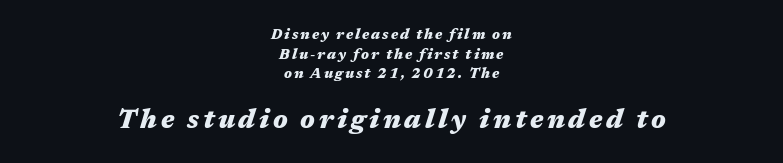
{"italic": "yes", "lean": "right", "slant_degrees": 17, "bold": "yes", "underline": "no", "align": "center", "line_spacing": "normal", "line_spacing_ratio": 1.4, "larger_block": "second", "size_ratio": 1.86, "glyph_px": 26}
